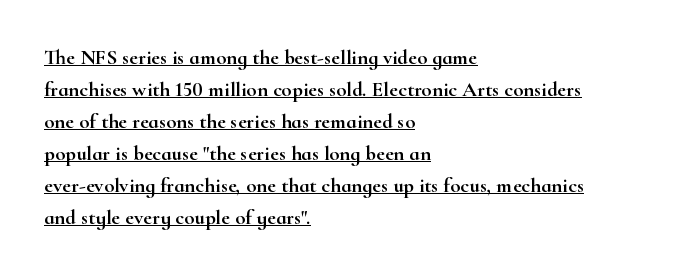
{"italic": "no", "underline": "yes", "align": "left", "line_spacing": "normal", "line_spacing_ratio": 1.52, "letter_spacing": "normal", "letter_spacing_em": 0.0, "glyph_px": 21}
